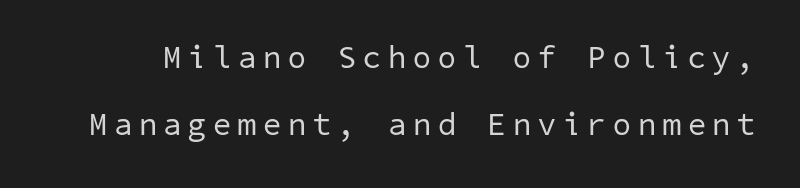
Q: Is the text bold? A: No.
Q: Is the typeface a serif or a sans-serif typeface? A: Sans-serif.
Q: Is the text underlined? A: No.
Q: Is the spacing between letters normal or unusually wide? A: Unusually wide.
Q: Is the spacing between lines tight, normal or loose? A: Loose.
Q: Width (condensed, normal, or wide)? A: Normal.
Q: Stroke contrast? A: Low.
Q: x-height? A: Medium.
